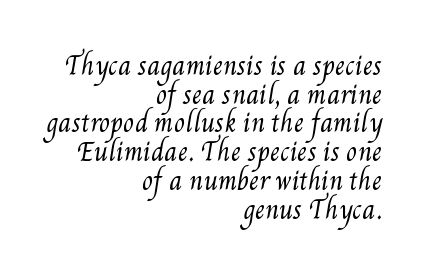
{"bold": "no", "underline": "no", "align": "right", "line_spacing": "tight", "line_spacing_ratio": 1.15, "letter_spacing": "normal", "letter_spacing_em": 0.0, "glyph_px": 25}
